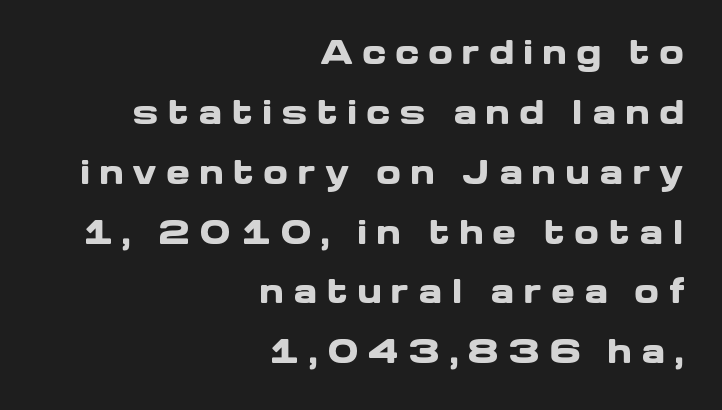
The characters display no serif detailing; their extremities are plain. You could not count columns in this text — the font is proportionally spaced. A typesetter would mark this as roman, not italic. The compositor pushed each line to the right boundary. The strokes are fattened all the way to bold.
